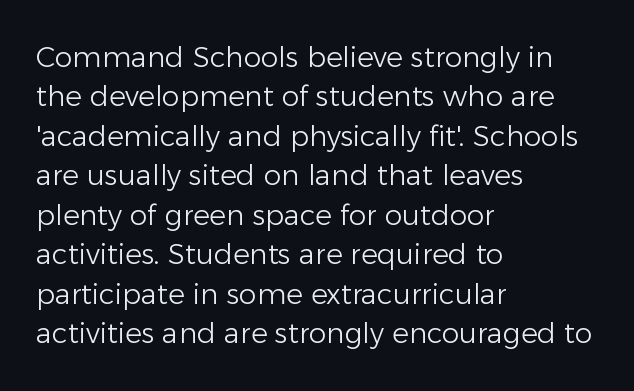
The image shows 28 px light sans-serif type, upright; set left-aligned, normal line spacing (1.41x), normal letter spacing, not underlined; low stroke contrast and a medium x-height.
